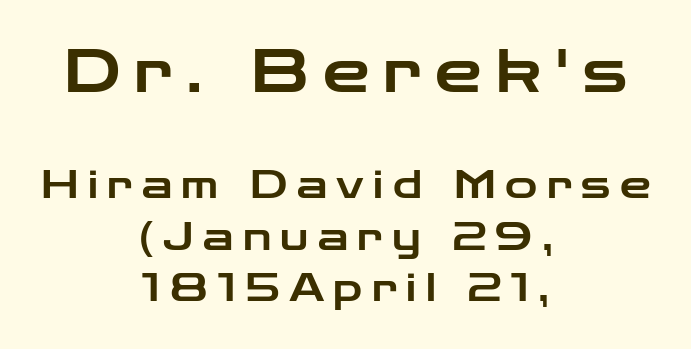
Q: Is the text italic (slanted)? A: No, it is upright.
Q: Is the typeface a serif or a sans-serif typeface? A: Sans-serif.
Q: Is the text underlined? A: No.
Q: How is the paragraph aligned? A: Centered.
Q: Is the spacing between letters normal or unusually wide? A: Unusually wide.
Q: Is the spacing between lines tight, normal or loose? A: Normal.
Q: Which block of text is set in a larger size, the first (top) or the second (bottom)? A: The first (top) one.
Q: Width (condensed, normal, or wide)? A: Wide.
Q: Stroke contrast? A: Low.
Q: x-height? A: Medium.
Q: Monospaced? A: No.
